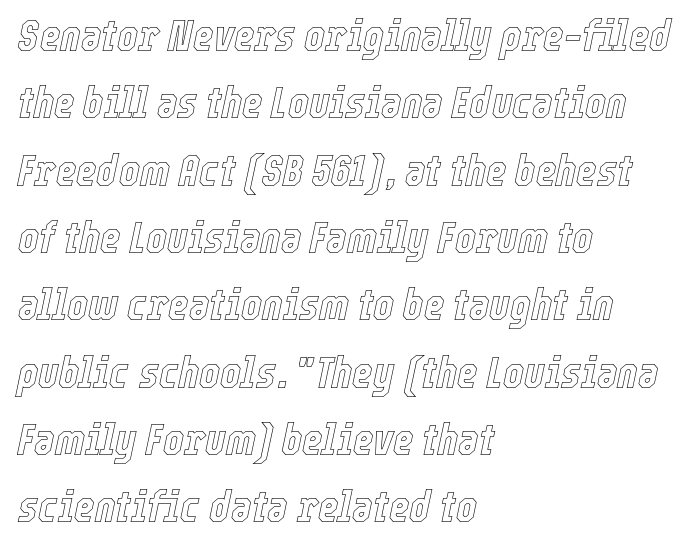
Varying glyph widths throughout — classic text-font behaviour. Posture: slanted. Has an underline been added? It has not. Whoever set this chose a conventional vertical rhythm. The rendering keeps characters at their native spacing.
